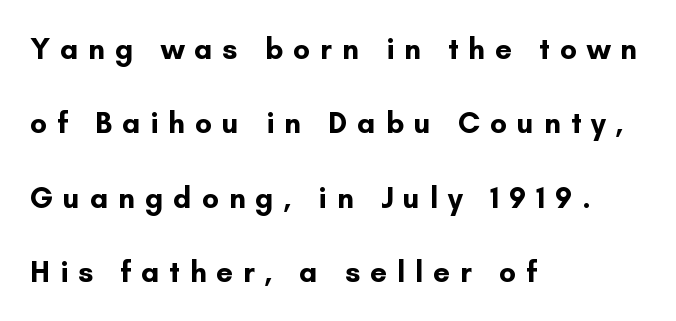
The image shows 30 px bold sans-serif type, upright; set left-aligned, loose line spacing (2.48x), unusually wide letter spacing (+0.33 em), not underlined; low stroke contrast and a small x-height.
